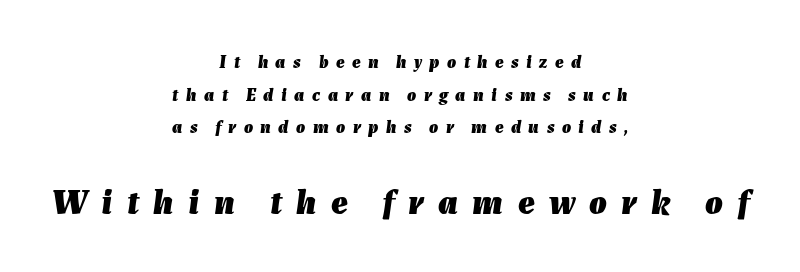
The image shows 35 px heavy type, italic (leaning right); set centered, line spacing 1.81x, unusually wide letter spacing (+0.41 em), not underlined; the second (bottom) block is 1.94x larger; low stroke contrast and a medium x-height.
